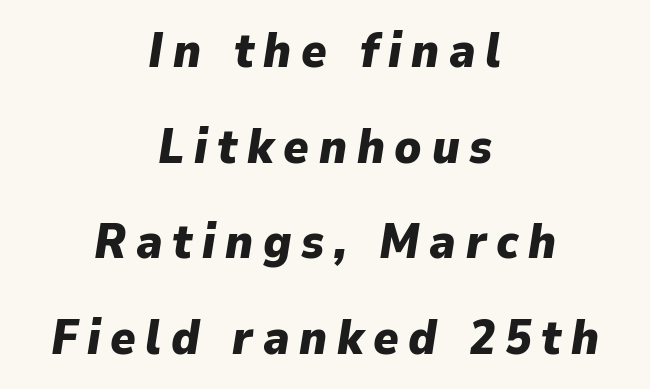
The image shows 48 px heavy type, italic (leaning right); set centered, loose line spacing (1.99x), unusually wide letter spacing (+0.2 em), not underlined; low stroke contrast and a medium x-height.
